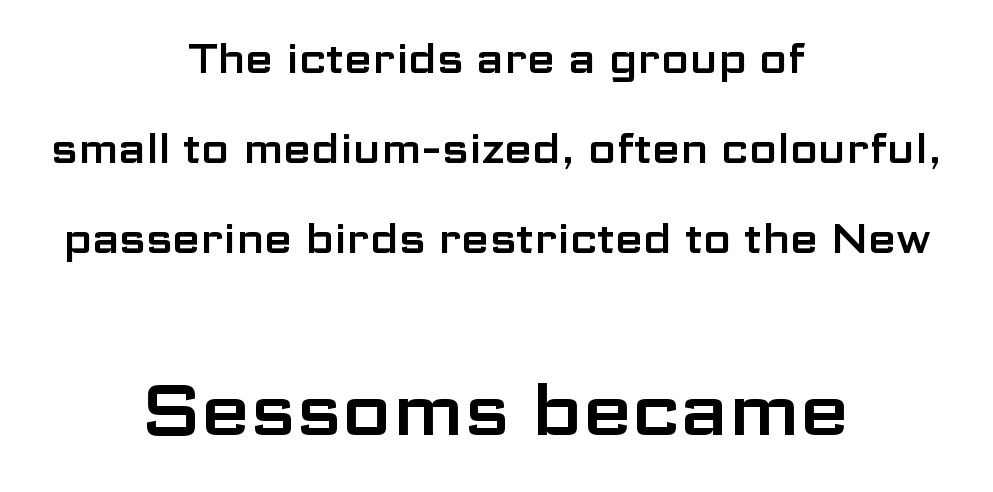
The image shows 72 px wide sans-serif type, upright; set centered, loose line spacing (2.2x), normal letter spacing, not underlined; the second (bottom) block is 1.76x larger; low stroke contrast and a medium x-height.
